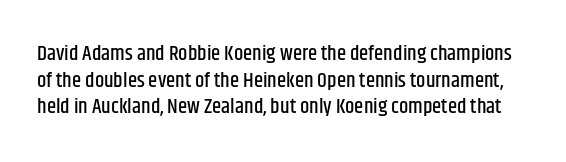
The image shows 21 px text type, upright; set normal line spacing (1.27x), normal letter spacing, not underlined.
